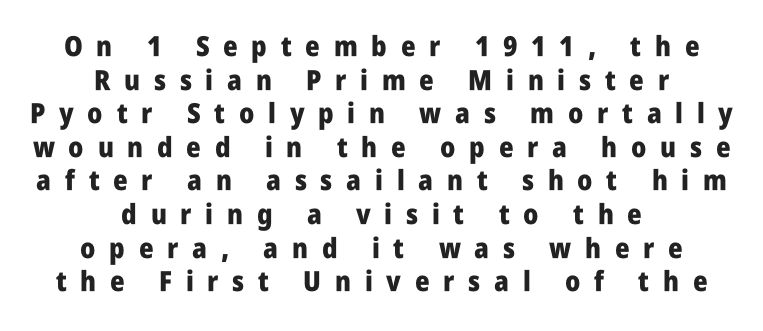
{"serif": "no", "italic": "no", "bold": "yes", "weight": "heavy", "width": "condensed", "stroke_contrast": "low", "x_height": "large", "monospaced": "no", "underline": "no", "align": "center", "line_spacing_ratio": 1.2, "letter_spacing": "wide", "letter_spacing_em": 0.49, "glyph_px": 28}
